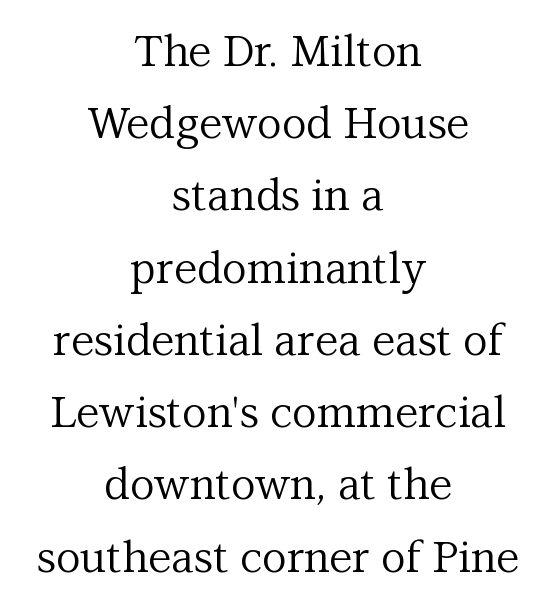
{"serif": "yes", "italic": "no", "bold": "no", "weight": "regular", "width": "normal", "stroke_contrast": "medium", "x_height": "medium", "monospaced": "no", "underline": "no", "align": "center", "line_spacing": "normal", "line_spacing_ratio": 1.68, "letter_spacing": "normal", "letter_spacing_em": 0.0, "glyph_px": 43}
